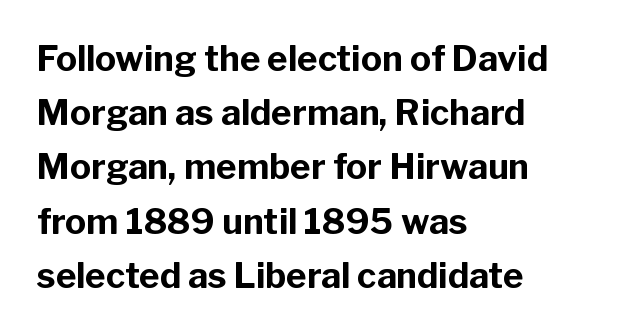
The image shows 35 px bold sans-serif type, upright; set left-aligned, normal line spacing (1.55x), normal letter spacing, not underlined; low stroke contrast and a medium x-height.
